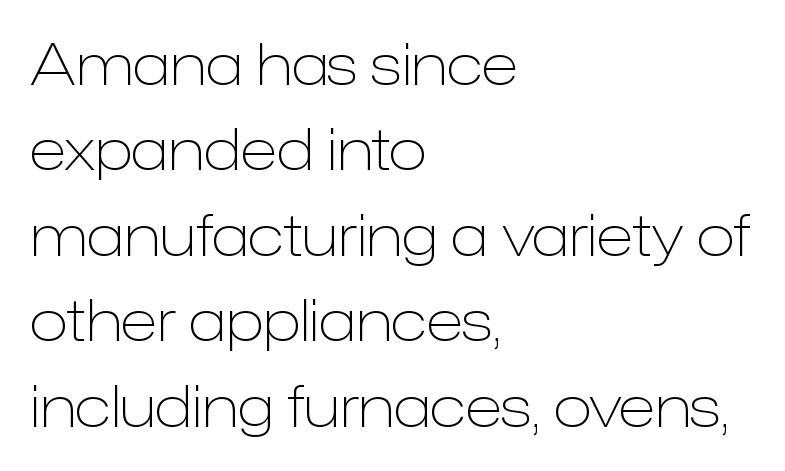
{"serif": "no", "italic": "no", "bold": "no", "weight": "light", "width": "normal", "stroke_contrast": "low", "x_height": "medium", "monospaced": "no", "underline": "no", "align": "left", "line_spacing": "normal", "line_spacing_ratio": 1.5, "letter_spacing": "normal", "letter_spacing_em": 0.0, "glyph_px": 57}
